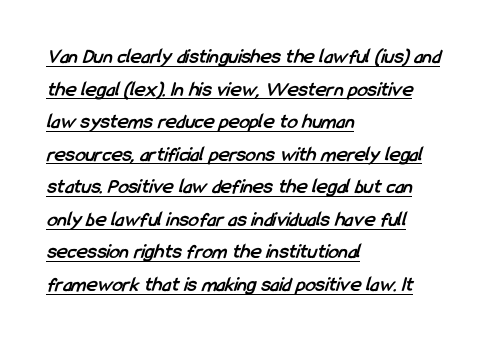
{"bold": "yes", "underline": "yes", "align": "left", "line_spacing": "normal", "line_spacing_ratio": 1.55, "letter_spacing": "normal", "letter_spacing_em": 0.0, "glyph_px": 21}
